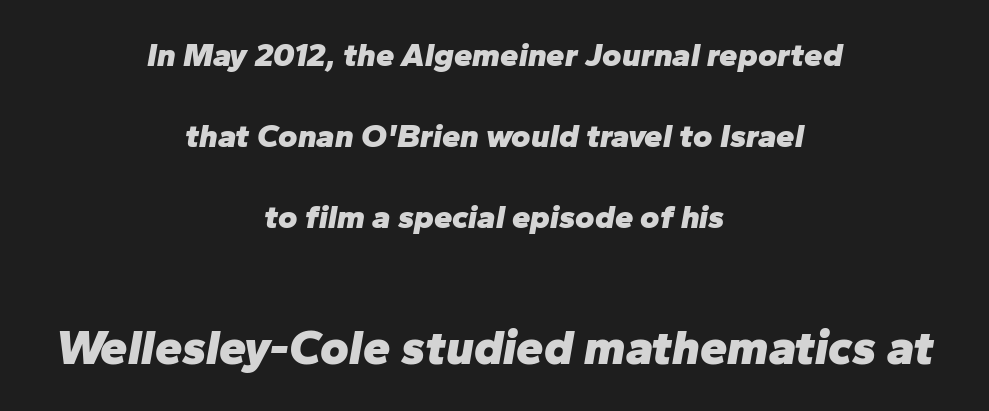
Q: Is the text bold? A: Yes.
Q: Is the text italic (slanted)? A: Yes, it leans right by about 10 degrees.
Q: Is the text underlined? A: No.
Q: How is the paragraph aligned? A: Centered.
Q: Is the spacing between letters normal or unusually wide? A: Normal.
Q: Is the spacing between lines tight, normal or loose? A: Loose.
Q: Which block of text is set in a larger size, the first (top) or the second (bottom)? A: The second (bottom) one.
Q: Width (condensed, normal, or wide)? A: Normal.
Q: Stroke contrast? A: Low.
Q: x-height? A: Medium.
Q: Monospaced? A: No.
